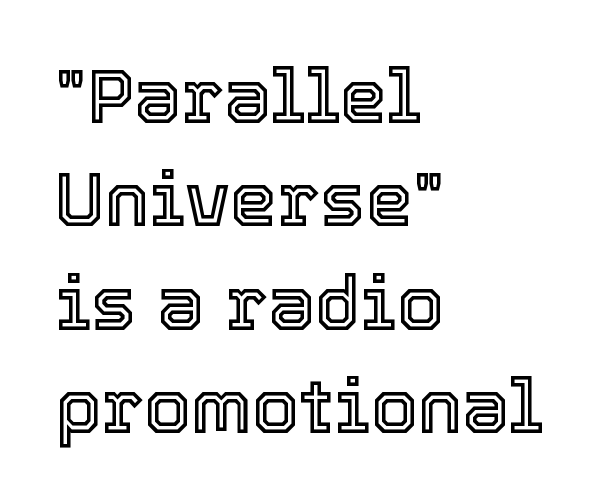
Q: Is the text italic (slanted)? A: No, it is upright.
Q: Is the text underlined? A: No.
Q: How is the paragraph aligned? A: Left-aligned.
Q: Is the spacing between letters normal or unusually wide? A: Normal.
Q: Is the spacing between lines tight, normal or loose? A: Normal.
Q: Width (condensed, normal, or wide)? A: Normal.
Q: x-height? A: Medium.
Q: Monospaced? A: No.
